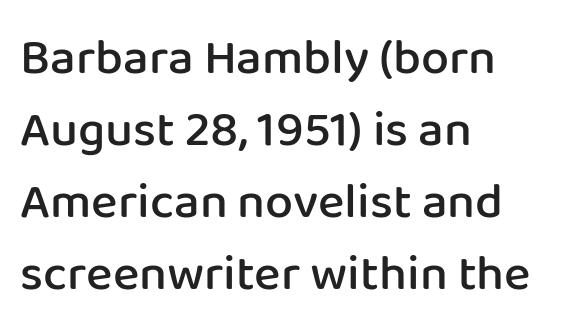
Q: Is the text bold? A: Semi-bold.
Q: Is the text italic (slanted)? A: No, it is upright.
Q: Is the typeface a serif or a sans-serif typeface? A: Sans-serif.
Q: Is the text underlined? A: No.
Q: How is the paragraph aligned? A: Left-aligned.
Q: Is the spacing between letters normal or unusually wide? A: Normal.
Q: Is the spacing between lines tight, normal or loose? A: Normal.
Q: Width (condensed, normal, or wide)? A: Normal.
Q: Stroke contrast? A: Low.
Q: x-height? A: Medium.
Q: Monospaced? A: No.
